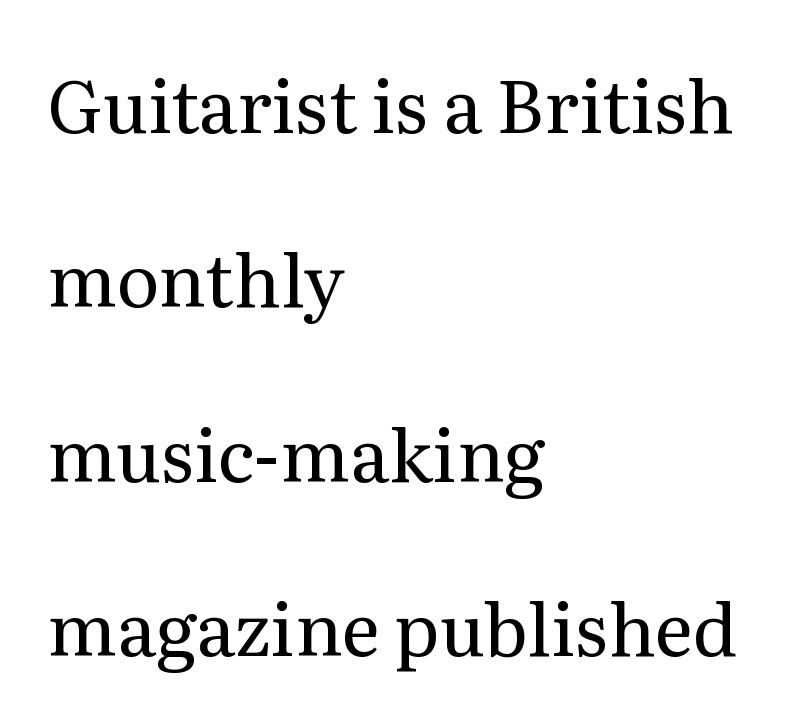
The rendering keeps characters at their native spacing. The baseline area is clear. Each line starts at the same left margin while the right side varies. Horizontal bands of white between lines are thick stripes.
